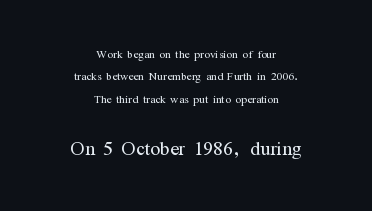
Q: Is the text bold? A: No.
Q: Is the text italic (slanted)? A: No, it is upright.
Q: Is the text underlined? A: No.
Q: How is the paragraph aligned? A: Centered.
Q: Is the spacing between letters normal or unusually wide? A: Normal.
Q: Is the spacing between lines tight, normal or loose? A: Normal.
Q: Which block of text is set in a larger size, the first (top) or the second (bottom)? A: The second (bottom) one.
